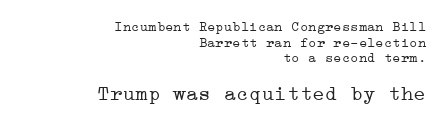
Q: Is the text bold? A: No.
Q: Is the text italic (slanted)? A: No, it is upright.
Q: Is the text underlined? A: No.
Q: How is the paragraph aligned? A: Right-aligned.
Q: Is the spacing between letters normal or unusually wide? A: Normal.
Q: Is the spacing between lines tight, normal or loose? A: Tight.
Q: Which block of text is set in a larger size, the first (top) or the second (bottom)? A: The second (bottom) one.
